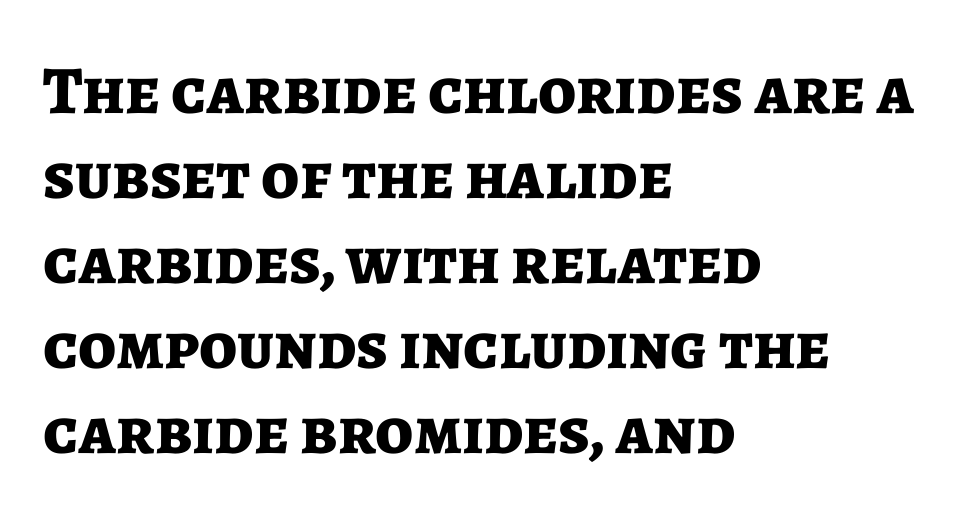
The specimen omits any rule beneath the text block's lines. Here the designer chose a conventional face with non-uniform glyph widths. This rendering employs a face without finishing strokes, i.e., a sans-serif. What weight is shown? A full bold with thick strokes.
